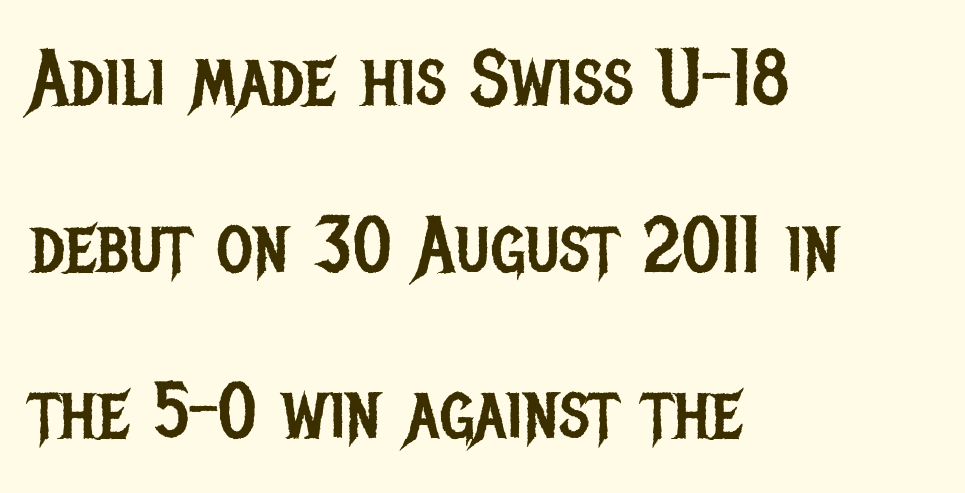
Q: Is the text bold? A: No.
Q: Is the text italic (slanted)? A: No, it is upright.
Q: Is the typeface a serif or a sans-serif typeface? A: Sans-serif.
Q: Is the text underlined? A: No.
Q: How is the paragraph aligned? A: Left-aligned.
Q: Is the spacing between letters normal or unusually wide? A: Normal.
Q: Is the spacing between lines tight, normal or loose? A: Loose.
Q: Width (condensed, normal, or wide)? A: Condensed.
Q: Stroke contrast? A: Low.
Q: x-height? A: Large.
Q: Monospaced? A: No.
